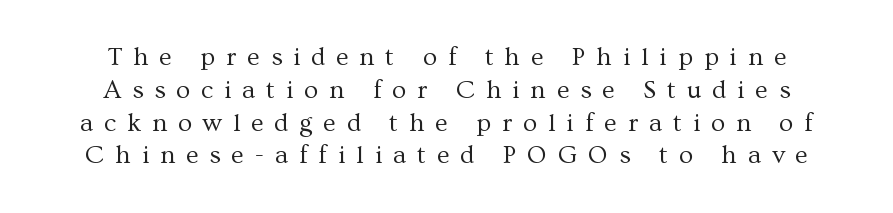
Q: Is the text bold? A: No.
Q: Is the text italic (slanted)? A: No, it is upright.
Q: Is the text underlined? A: No.
Q: How is the paragraph aligned? A: Centered.
Q: Is the spacing between letters normal or unusually wide? A: Unusually wide.
Q: Is the spacing between lines tight, normal or loose? A: Normal.
